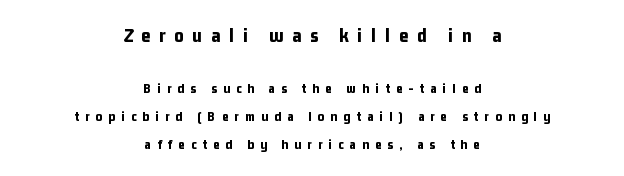
Descender tails drop into unmarked territory. What weight is shown? A full bold with thick strokes. Is the block centered? Yes — each line is placed symmetrically about the middle. Is the lower block the larger one? No — the upper block carries the bigger type.
